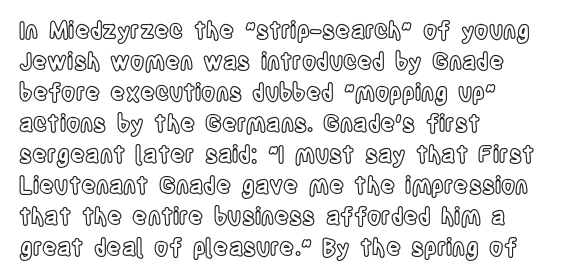
The image shows 23 px text type, upright; set left-aligned, normal line spacing (1.35x), normal letter spacing, not underlined.
